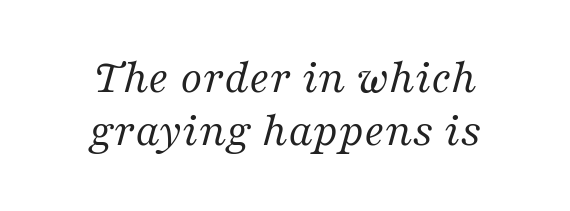
Q: Is the text bold? A: No.
Q: Is the text italic (slanted)? A: Yes, it leans right by about 16 degrees.
Q: Is the typeface a serif or a sans-serif typeface? A: Serif.
Q: Is the text underlined? A: No.
Q: How is the paragraph aligned? A: Centered.
Q: Is the spacing between letters normal or unusually wide? A: Normal.
Q: Is the spacing between lines tight, normal or loose? A: Tight.
Q: Width (condensed, normal, or wide)? A: Normal.
Q: Stroke contrast? A: Medium.
Q: x-height? A: Medium.
Q: Monospaced? A: No.
